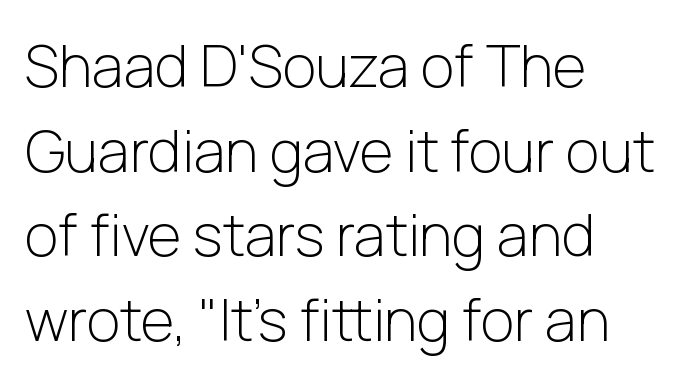
Q: Is the text bold? A: No.
Q: Is the text italic (slanted)? A: No, it is upright.
Q: Is the typeface a serif or a sans-serif typeface? A: Sans-serif.
Q: Is the text underlined? A: No.
Q: How is the paragraph aligned? A: Left-aligned.
Q: Is the spacing between letters normal or unusually wide? A: Normal.
Q: Is the spacing between lines tight, normal or loose? A: Normal.
Q: Width (condensed, normal, or wide)? A: Normal.
Q: Stroke contrast? A: Low.
Q: x-height? A: Medium.
Q: Monospaced? A: No.
